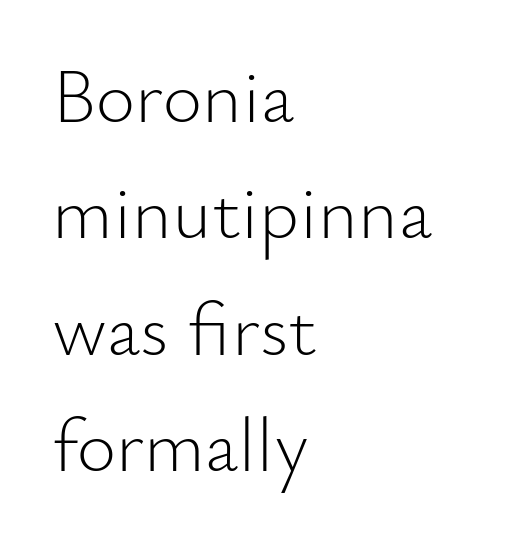
{"serif": "no", "italic": "no", "bold": "no", "weight": "light", "width": "normal", "stroke_contrast": "low", "x_height": "small", "monospaced": "no", "underline": "no", "align": "left", "line_spacing": "normal", "line_spacing_ratio": 1.53, "letter_spacing": "normal", "letter_spacing_em": 0.0, "glyph_px": 76}
